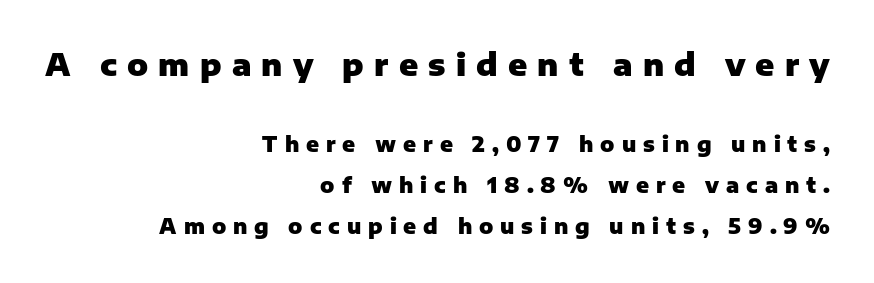
Q: Is the text bold? A: Yes.
Q: Is the text italic (slanted)? A: No, it is upright.
Q: Is the typeface a serif or a sans-serif typeface? A: Sans-serif.
Q: Is the text underlined? A: No.
Q: How is the paragraph aligned? A: Right-aligned.
Q: Is the spacing between letters normal or unusually wide? A: Unusually wide.
Q: Is the spacing between lines tight, normal or loose? A: Loose.
Q: Which block of text is set in a larger size, the first (top) or the second (bottom)? A: The first (top) one.
Q: Width (condensed, normal, or wide)? A: Normal.
Q: Stroke contrast? A: Low.
Q: x-height? A: Medium.
Q: Monospaced? A: No.
